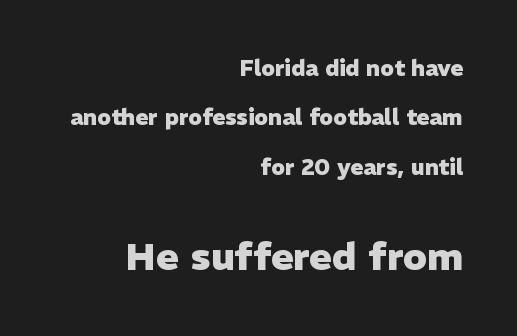
Q: Is the text bold? A: Yes.
Q: Is the text italic (slanted)? A: No, it is upright.
Q: Is the typeface a serif or a sans-serif typeface? A: Sans-serif.
Q: Is the text underlined? A: No.
Q: How is the paragraph aligned? A: Right-aligned.
Q: Is the spacing between letters normal or unusually wide? A: Normal.
Q: Is the spacing between lines tight, normal or loose? A: Loose.
Q: Which block of text is set in a larger size, the first (top) or the second (bottom)? A: The second (bottom) one.
Q: Width (condensed, normal, or wide)? A: Normal.
Q: Stroke contrast? A: Low.
Q: x-height? A: Medium.
Q: Monospaced? A: No.
